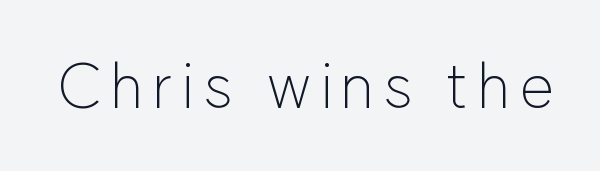
Q: Is the text bold? A: No.
Q: Is the text italic (slanted)? A: No, it is upright.
Q: Is the typeface a serif or a sans-serif typeface? A: Sans-serif.
Q: Is the text underlined? A: No.
Q: Width (condensed, normal, or wide)? A: Normal.
Q: Stroke contrast? A: Low.
Q: x-height? A: Medium.
Q: Monospaced? A: No.
